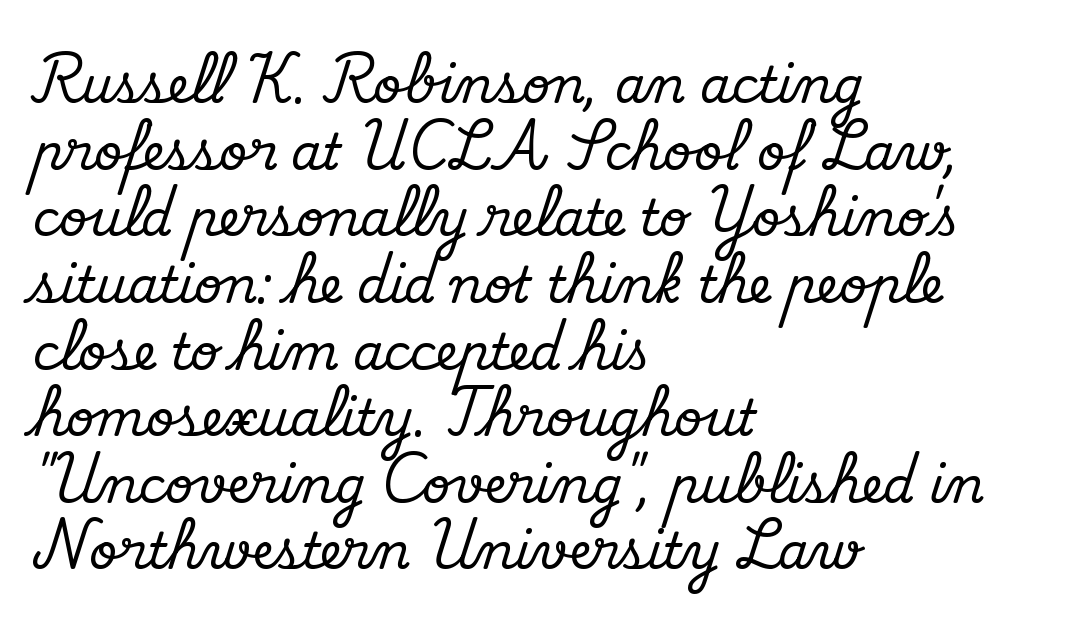
The image shows 49 px serif type; set left-aligned, normal line spacing (1.36x), normal letter spacing, not underlined; medium stroke contrast and a small x-height.
